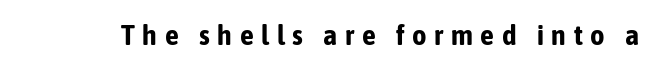
Q: Is the text bold? A: Yes.
Q: Is the text italic (slanted)? A: No, it is upright.
Q: Is the typeface a serif or a sans-serif typeface? A: Sans-serif.
Q: Is the text underlined? A: No.
Q: Is the spacing between letters normal or unusually wide? A: Unusually wide.
Q: Width (condensed, normal, or wide)? A: Condensed.
Q: Stroke contrast? A: Low.
Q: x-height? A: Medium.
Q: Monospaced? A: No.
